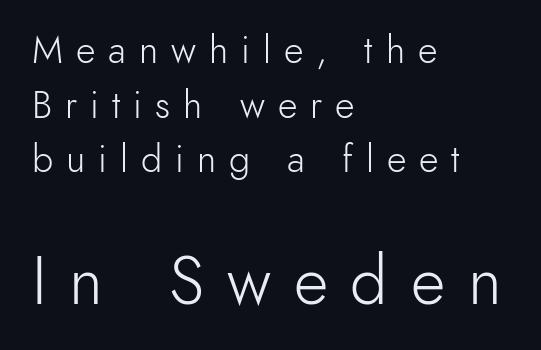
Q: Is the text bold? A: No.
Q: Is the text italic (slanted)? A: No, it is upright.
Q: Is the typeface a serif or a sans-serif typeface? A: Sans-serif.
Q: Is the text underlined? A: No.
Q: How is the paragraph aligned? A: Left-aligned.
Q: Is the spacing between letters normal or unusually wide? A: Unusually wide.
Q: Is the spacing between lines tight, normal or loose? A: Normal.
Q: Which block of text is set in a larger size, the first (top) or the second (bottom)? A: The second (bottom) one.
Q: Width (condensed, normal, or wide)? A: Normal.
Q: x-height? A: Small.
Q: Monospaced? A: No.
